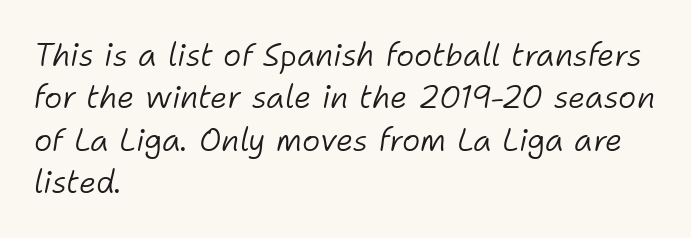
{"italic": "yes", "lean": "right", "slant_degrees": 11, "bold": "no", "weight": "light", "width": "normal", "stroke_contrast": "low", "x_height": "medium", "monospaced": "no", "underline": "no", "align": "left", "line_spacing": "normal", "line_spacing_ratio": 1.37, "letter_spacing": "normal", "letter_spacing_em": 0.0, "glyph_px": 31}
